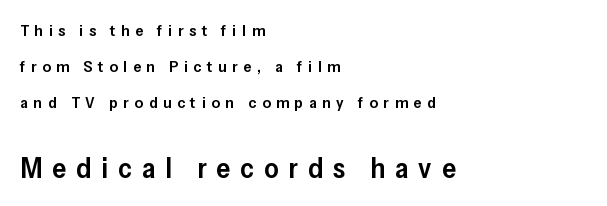
You could not count columns in this text — the font is proportionally spaced. Line spacing here is loose. Does the lettering tilt? It doesn't — this is upright. Every letter is mildly thick-stroked: semibold rather than bold. The area under the type is left untouched.
